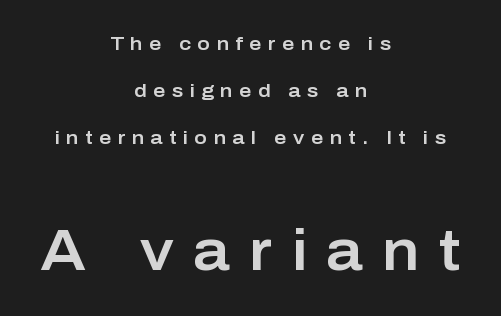
The image shows 57 px sans-serif type, upright; set centered, loose line spacing (2.47x), unusually wide letter spacing (+0.34 em), not underlined; the second (bottom) block is 3.0x larger; low stroke contrast and a medium x-height.
